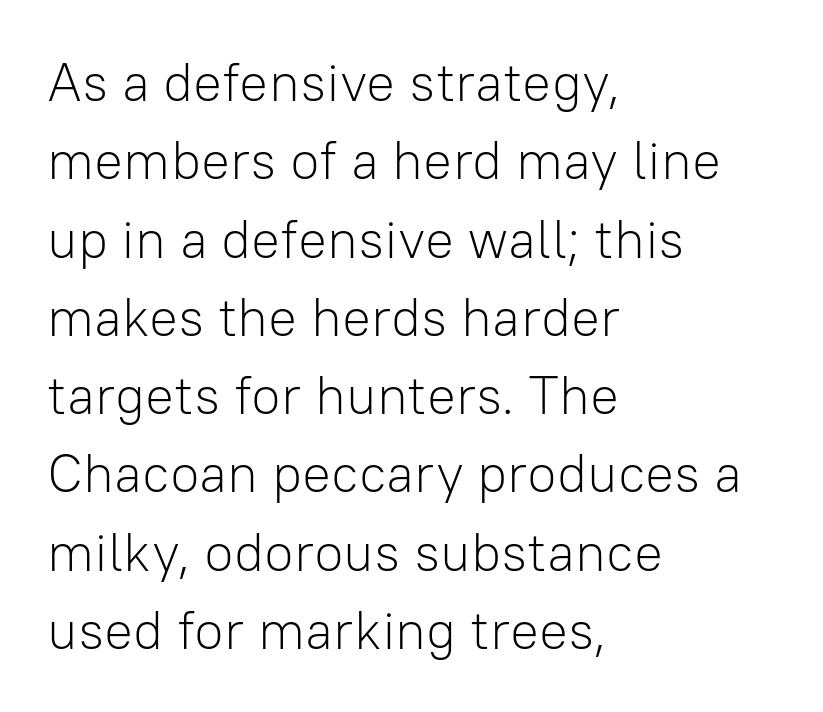
Q: Is the text bold? A: No.
Q: Is the text italic (slanted)? A: No, it is upright.
Q: Is the typeface a serif or a sans-serif typeface? A: Sans-serif.
Q: Is the text underlined? A: No.
Q: How is the paragraph aligned? A: Left-aligned.
Q: Is the spacing between letters normal or unusually wide? A: Normal.
Q: Is the spacing between lines tight, normal or loose? A: Normal.
Q: Width (condensed, normal, or wide)? A: Normal.
Q: Stroke contrast? A: Low.
Q: x-height? A: Medium.
Q: Monospaced? A: No.
